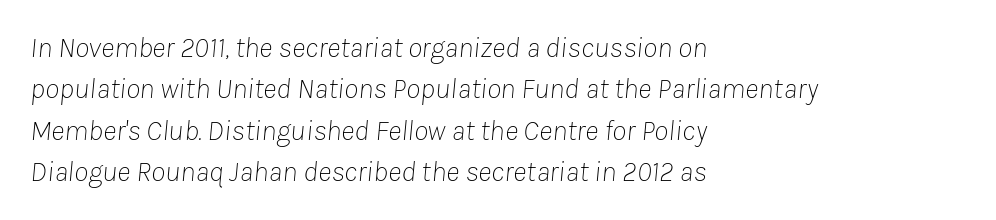
Q: Is the text bold? A: No.
Q: Is the text italic (slanted)? A: Yes, it leans right by about 8 degrees.
Q: Is the text underlined? A: No.
Q: How is the paragraph aligned? A: Left-aligned.
Q: Is the spacing between letters normal or unusually wide? A: Normal.
Q: Is the spacing between lines tight, normal or loose? A: Normal.
Q: Width (condensed, normal, or wide)? A: Normal.
Q: Stroke contrast? A: Low.
Q: x-height? A: Medium.
Q: Monospaced? A: No.
